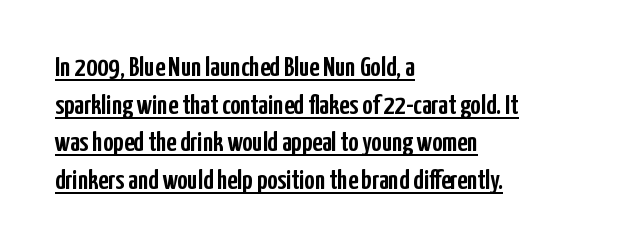
Vertical spacing — default. Here the glyphs are tracked normally, forming tight word shapes. I'd call this a sans setting — the letters go barefoot. The glyphs are accompanied by a horizontal stroke just below them.
